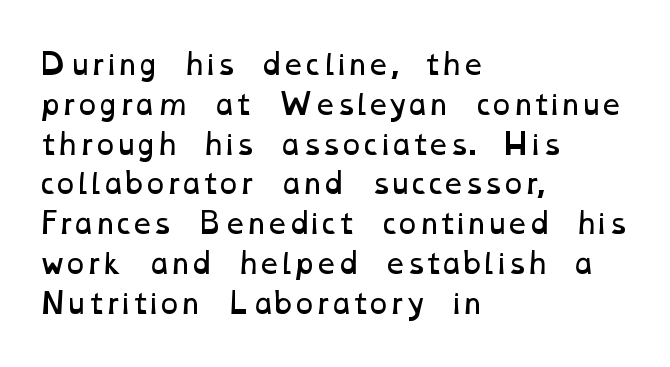
Q: Is the text bold? A: No.
Q: Is the text underlined? A: No.
Q: How is the paragraph aligned? A: Left-aligned.
Q: Is the spacing between letters normal or unusually wide? A: Normal.
Q: Is the spacing between lines tight, normal or loose? A: Normal.
Q: Width (condensed, normal, or wide)? A: Wide.
Q: Stroke contrast? A: Low.
Q: x-height? A: Medium.
Q: Monospaced? A: No.
